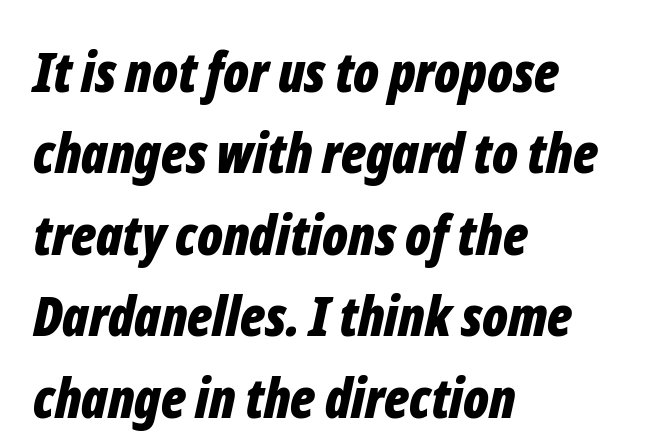
The image shows 55 px bold, condensed type, italic (leaning right); set left-aligned, normal line spacing (1.48x), normal letter spacing, not underlined; low stroke contrast and a medium x-height.
